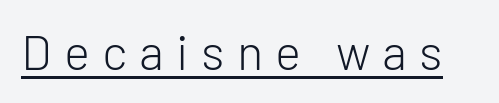
The image shows 49 px light sans-serif type, upright; set unusually wide letter spacing (+0.25 em), underlined; low stroke contrast and a medium x-height.
